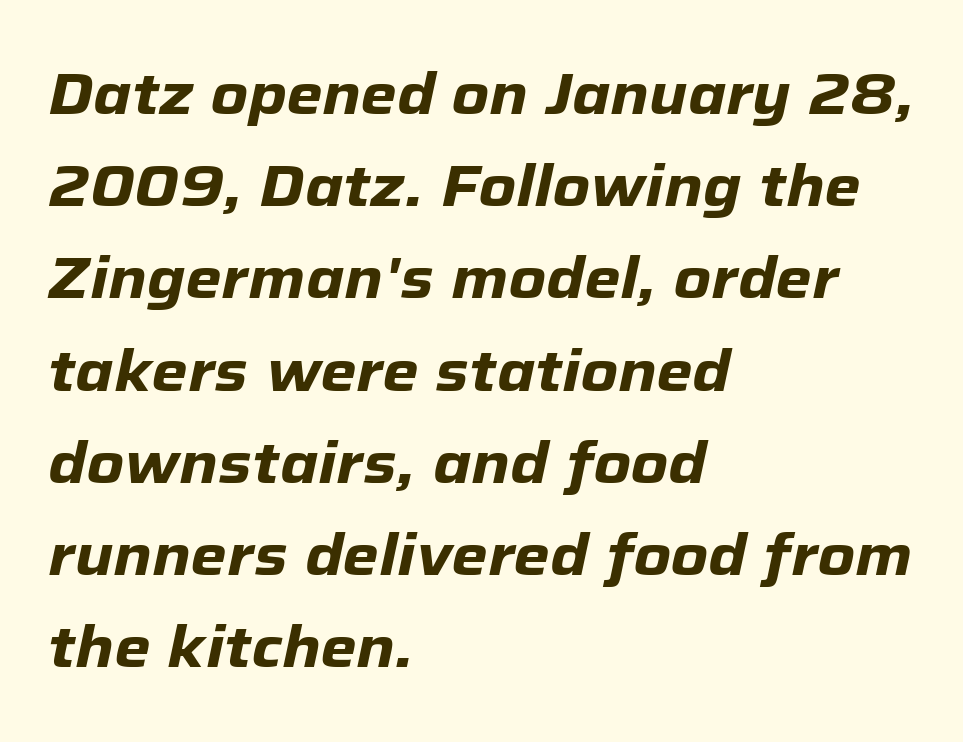
This sample has the flowing, uneven cadence of proportional lettering. Slant detected: the letters are inclined. Vertically, the passage feels balanced, rows spaced as you'd expect. Lines of text with bare space underneath.
